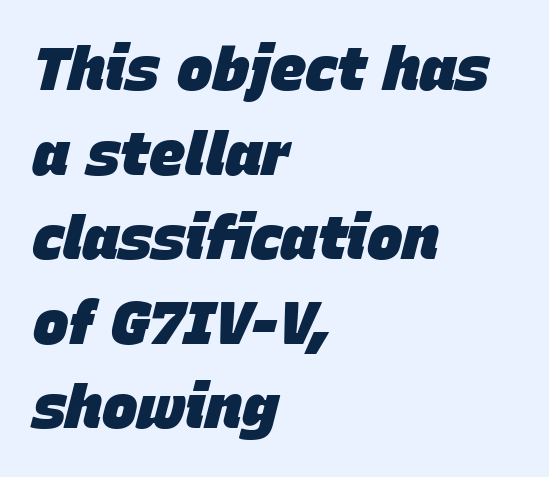
Letter spacing: default. Yep, that's italic — everything's leaning. Teacher's note: observe the even left margin — that is flush-left alignment. Baseline-to-baseline distance is the conventional proportion of letter height. Honestly, there is no underline to notice here at all.
